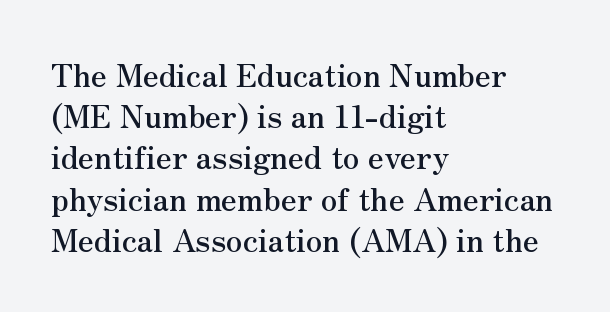
The image shows 31 px serif type, upright; set left-aligned, normal line spacing (1.33x), normal letter spacing, not underlined; medium stroke contrast and a small x-height.
